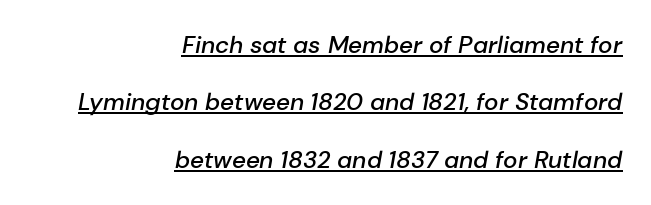
Bold? Not quite — semibold, heavier than regular but stopping short. Airy leading. Compared with undecorated copy, this sample adds a rule below the words. Which margin do the lines hug? The right one — the left edge is uneven. The line texture is even and compact thanks to regular tracking.
